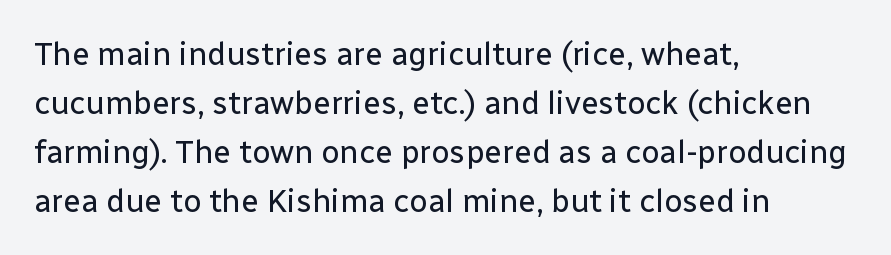
{"serif": "no", "italic": "no", "bold": "no", "weight": "regular", "width": "normal", "stroke_contrast": "low", "x_height": "medium", "monospaced": "no", "underline": "no", "align": "left", "line_spacing": "normal", "line_spacing_ratio": 1.53, "letter_spacing": "normal", "letter_spacing_em": 0.0, "glyph_px": 32}
